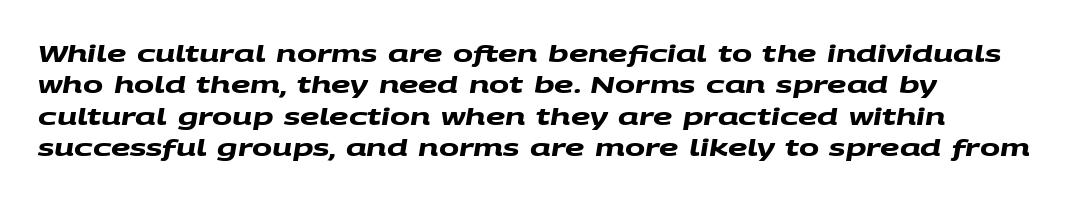
{"bold": "yes", "underline": "no", "align": "left", "line_spacing": "normal", "line_spacing_ratio": 1.31, "letter_spacing": "normal", "letter_spacing_em": 0.0, "glyph_px": 24}
